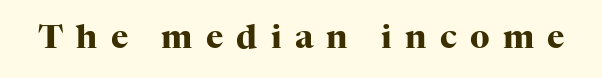
Little horizontal feet cap the strokes, marking this as serif type. Do the characters align in a grid? No, the font is proportional. Stroke thickness is high; the sample reads as a true bold. Ascenders rise straight up at ninety degrees. Someone cranked the tracking dial way up on this one.
